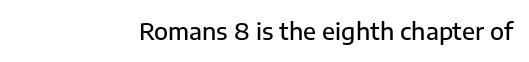
The image shows 23 px text type, upright; set normal letter spacing, not underlined.
